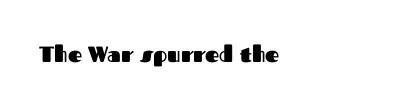
Observe the ordinary spacing: letters are neighbours, not strangers. It's the straight-up-and-down kind of type. Students, this is bold: see how much ink each stroke carries. Compared with a centered layout, this one pins lines to the left instead.
